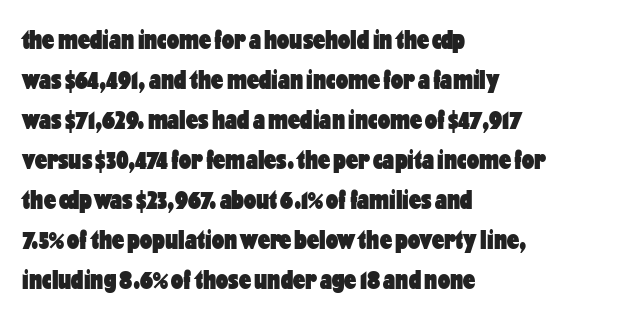
Q: Is the text bold? A: Yes.
Q: Is the text italic (slanted)? A: No, it is upright.
Q: Is the text underlined? A: No.
Q: How is the paragraph aligned? A: Left-aligned.
Q: Is the spacing between letters normal or unusually wide? A: Normal.
Q: Is the spacing between lines tight, normal or loose? A: Normal.
